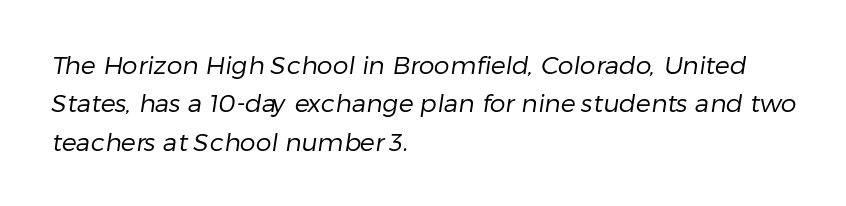
The space beneath each line is pristine and unruled. Layout note: lines flush left. This is not heavy type; no bold has been used. Reading down the column, the eye jumps a familiar distance to each next line.
